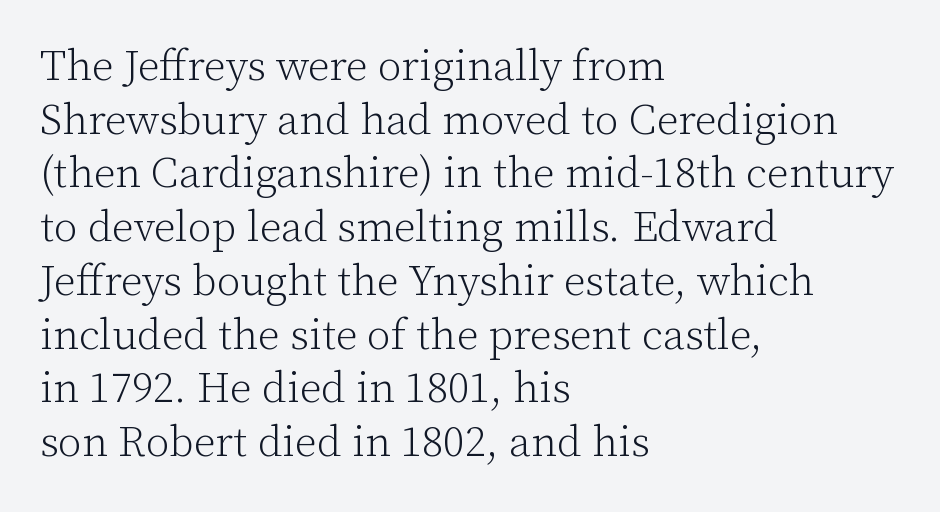
Q: Is the text bold? A: No.
Q: Is the text italic (slanted)? A: No, it is upright.
Q: Is the typeface a serif or a sans-serif typeface? A: Serif.
Q: Is the text underlined? A: No.
Q: How is the paragraph aligned? A: Left-aligned.
Q: Is the spacing between letters normal or unusually wide? A: Normal.
Q: Is the spacing between lines tight, normal or loose? A: Normal.
Q: Width (condensed, normal, or wide)? A: Normal.
Q: Stroke contrast? A: Low.
Q: x-height? A: Medium.
Q: Monospaced? A: No.
